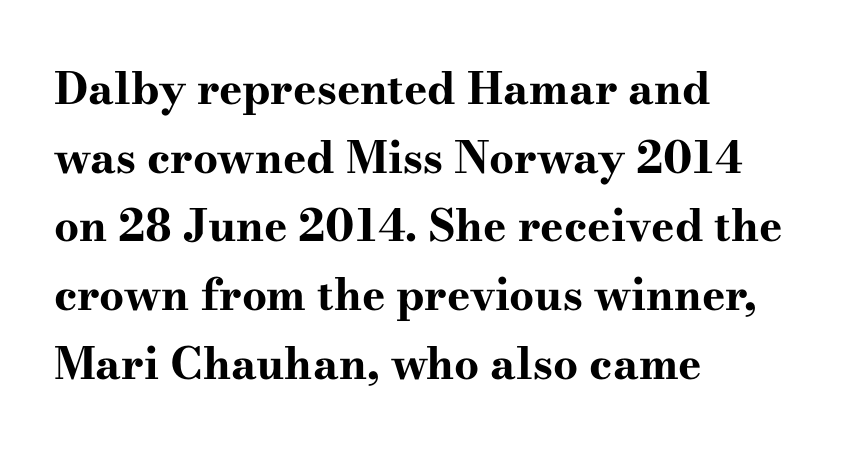
The image shows 44 px bold, wide serif type, upright; set left-aligned, normal line spacing (1.56x), normal letter spacing, not underlined; high stroke contrast and a small x-height.
